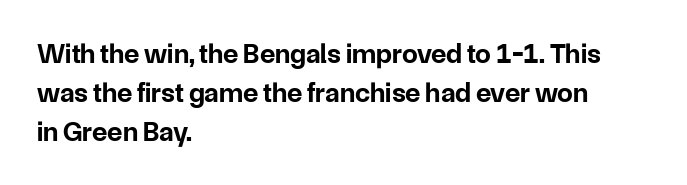
{"serif": "no", "italic": "no", "bold": "yes", "weight": "bold", "width": "normal", "stroke_contrast": "low", "x_height": "medium", "monospaced": "no", "underline": "no", "align": "left", "line_spacing": "normal", "line_spacing_ratio": 1.39, "letter_spacing": "normal", "letter_spacing_em": 0.0, "glyph_px": 28}
